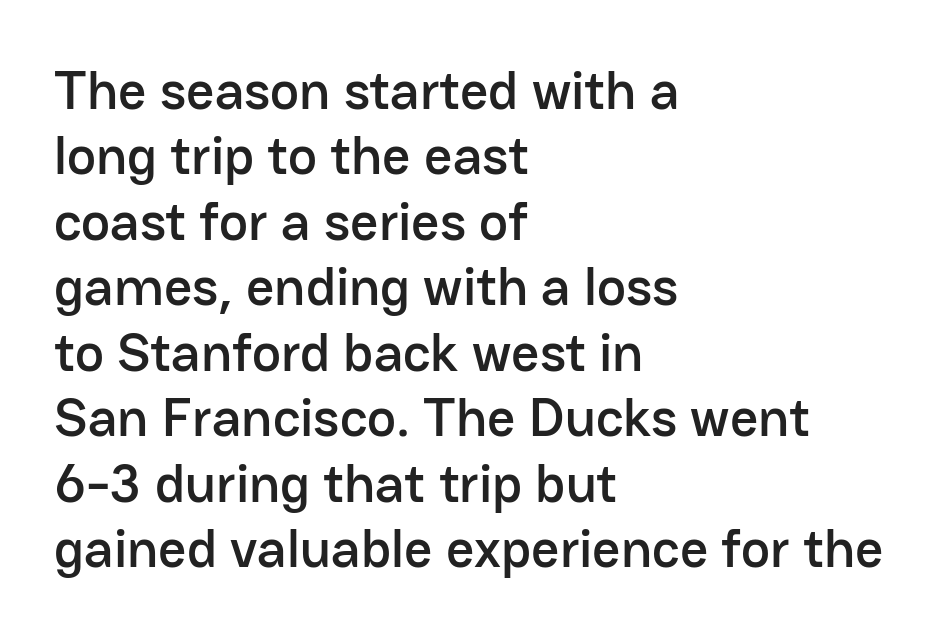
The baseline area is clear. This sample has the flowing, uneven cadence of proportional lettering. The paragraph shown leans on its left margin. You can tell it's not italic because the verticals are truly vertical. The characters display no serif detailing; their extremities are plain.
